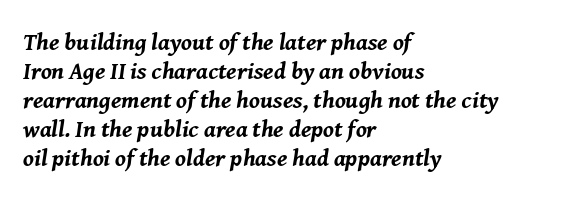
Q: Is the text bold? A: Yes.
Q: Is the text italic (slanted)? A: Yes, it leans right by about 8 degrees.
Q: Is the text underlined? A: No.
Q: How is the paragraph aligned? A: Left-aligned.
Q: Is the spacing between letters normal or unusually wide? A: Normal.
